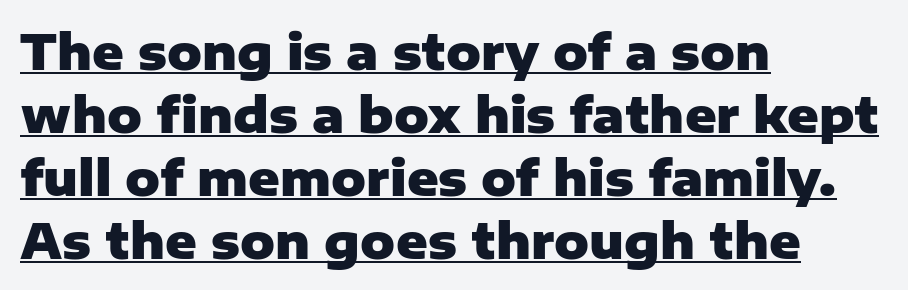
Q: Is the text bold? A: Yes.
Q: Is the text italic (slanted)? A: No, it is upright.
Q: Is the typeface a serif or a sans-serif typeface? A: Sans-serif.
Q: Is the text underlined? A: Yes.
Q: How is the paragraph aligned? A: Left-aligned.
Q: Is the spacing between letters normal or unusually wide? A: Normal.
Q: Is the spacing between lines tight, normal or loose? A: Normal.
Q: Width (condensed, normal, or wide)? A: Normal.
Q: Stroke contrast? A: Low.
Q: x-height? A: Medium.
Q: Monospaced? A: No.
